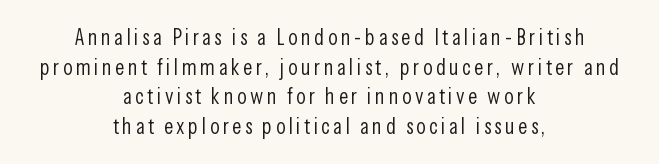
Q: Is the text bold? A: No.
Q: Is the text italic (slanted)? A: No, it is upright.
Q: Is the text underlined? A: No.
Q: How is the paragraph aligned? A: Centered.
Q: Is the spacing between lines tight, normal or loose? A: Normal.
